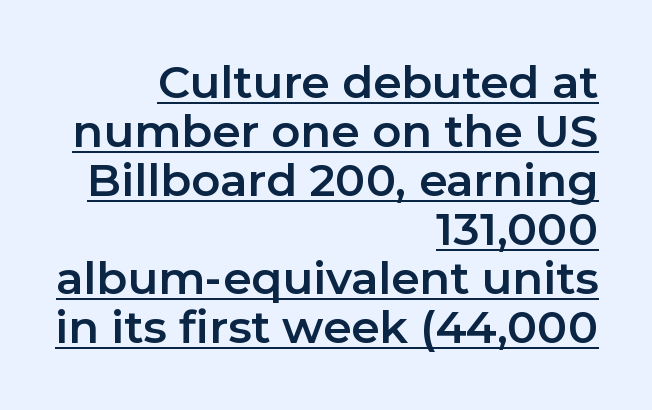
{"serif": "no", "italic": "no", "width": "normal", "stroke_contrast": "low", "x_height": "medium", "monospaced": "no", "underline": "yes", "align": "right", "line_spacing": "tight", "line_spacing_ratio": 1.09, "letter_spacing": "normal", "letter_spacing_em": 0.0, "glyph_px": 45}
